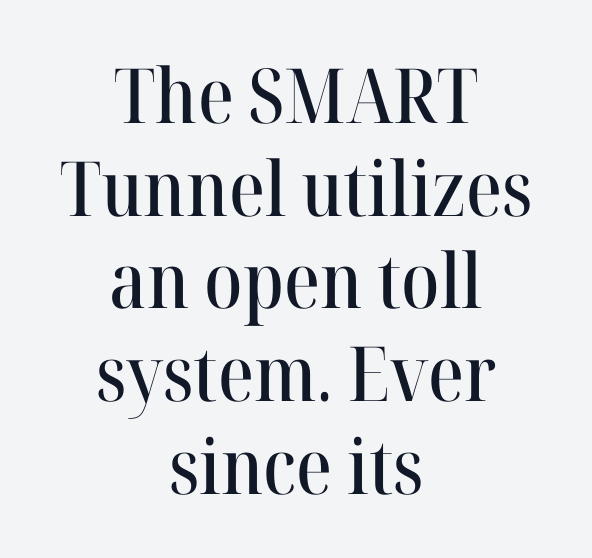
Plain, unruled lines of type. Each letter keeps its own natural width here, so spacing adapts to shape. Every character sits straight up, as roman type does. The face used here is rendered with its standard letterfit. The type family on display is of the serif kind.
